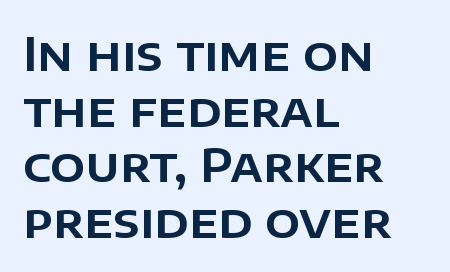
The letters advance in unequal steps, a hallmark of proportional type. Posture: straight, roman, zero tilt. The font family rendered here belongs to the sans-serif group. Visually the block forms a straight wall on the left and a jagged coastline on the right. Spacing between characters is what you'd get straight out of the box.
